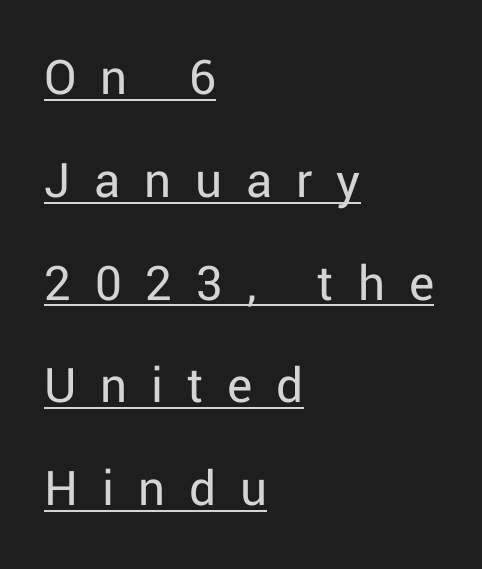
{"serif": "no", "italic": "no", "bold": "no", "weight": "regular", "width": "normal", "stroke_contrast": "low", "x_height": "medium", "monospaced": "no", "underline": "yes", "align": "left", "line_spacing": "loose", "line_spacing_ratio": 1.94, "letter_spacing": "wide", "letter_spacing_em": 0.45, "glyph_px": 53}
